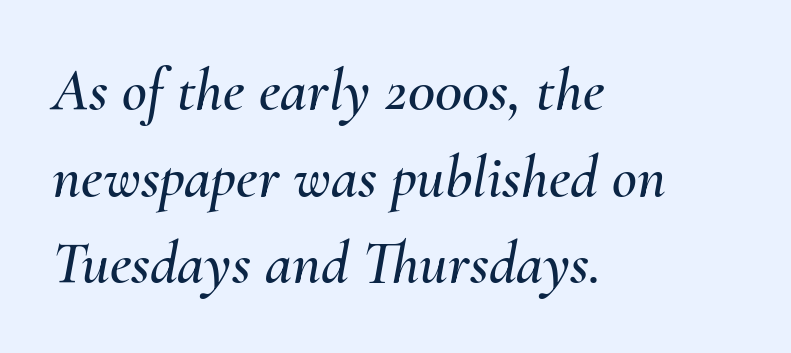
Q: Is the text italic (slanted)? A: Yes, it leans right by about 10 degrees.
Q: Is the text underlined? A: No.
Q: How is the paragraph aligned? A: Left-aligned.
Q: Is the spacing between letters normal or unusually wide? A: Normal.
Q: Is the spacing between lines tight, normal or loose? A: Normal.
Q: Width (condensed, normal, or wide)? A: Normal.
Q: Stroke contrast? A: Medium.
Q: x-height? A: Small.
Q: Monospaced? A: No.
